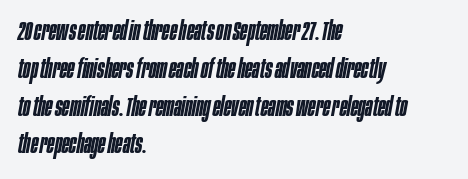
Q: Is the text bold? A: Semi-bold.
Q: Is the text italic (slanted)? A: Yes, it leans right by about 10 degrees.
Q: Is the text underlined? A: No.
Q: How is the paragraph aligned? A: Left-aligned.
Q: Is the spacing between letters normal or unusually wide? A: Normal.
Q: Is the spacing between lines tight, normal or loose? A: Normal.
